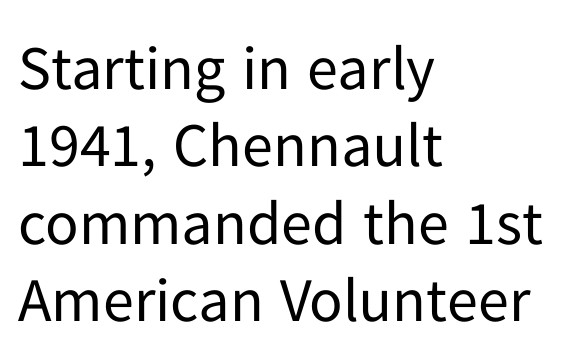
The image shows 62 px regular-weight sans-serif type, upright; set left-aligned, normal line spacing (1.25x), normal letter spacing, not underlined; low stroke contrast and a medium x-height.
